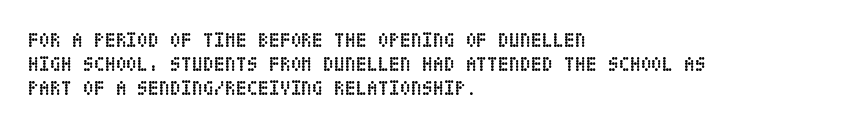
{"italic": "no", "bold": "yes", "underline": "no", "align": "left", "line_spacing_ratio": 1.2, "letter_spacing": "normal", "letter_spacing_em": 0.0, "glyph_px": 20}
